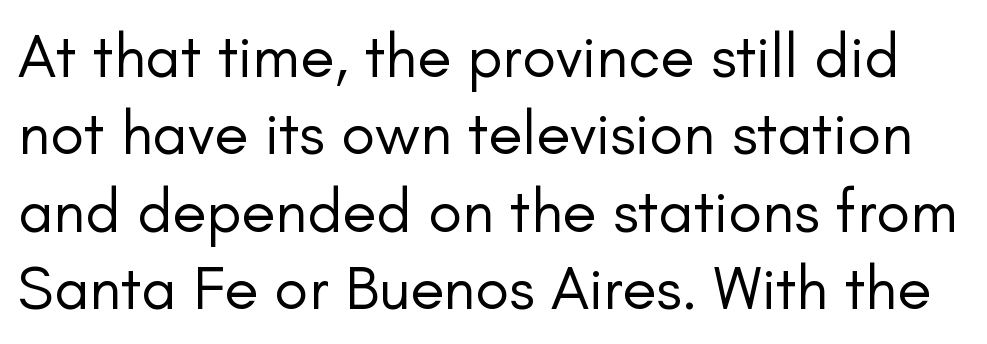
Q: Is the text bold? A: No.
Q: Is the text italic (slanted)? A: No, it is upright.
Q: Is the typeface a serif or a sans-serif typeface? A: Sans-serif.
Q: Is the text underlined? A: No.
Q: Is the spacing between letters normal or unusually wide? A: Normal.
Q: Is the spacing between lines tight, normal or loose? A: Normal.
Q: Width (condensed, normal, or wide)? A: Normal.
Q: Stroke contrast? A: Low.
Q: x-height? A: Small.
Q: Monospaced? A: No.
